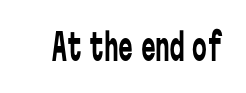
Q: Is the text bold? A: No.
Q: Is the text italic (slanted)? A: No, it is upright.
Q: Is the typeface a serif or a sans-serif typeface? A: Sans-serif.
Q: Is the text underlined? A: No.
Q: Is the spacing between letters normal or unusually wide? A: Normal.
Q: Width (condensed, normal, or wide)? A: Condensed.
Q: Stroke contrast? A: Low.
Q: x-height? A: Medium.
Q: Monospaced? A: Yes.
